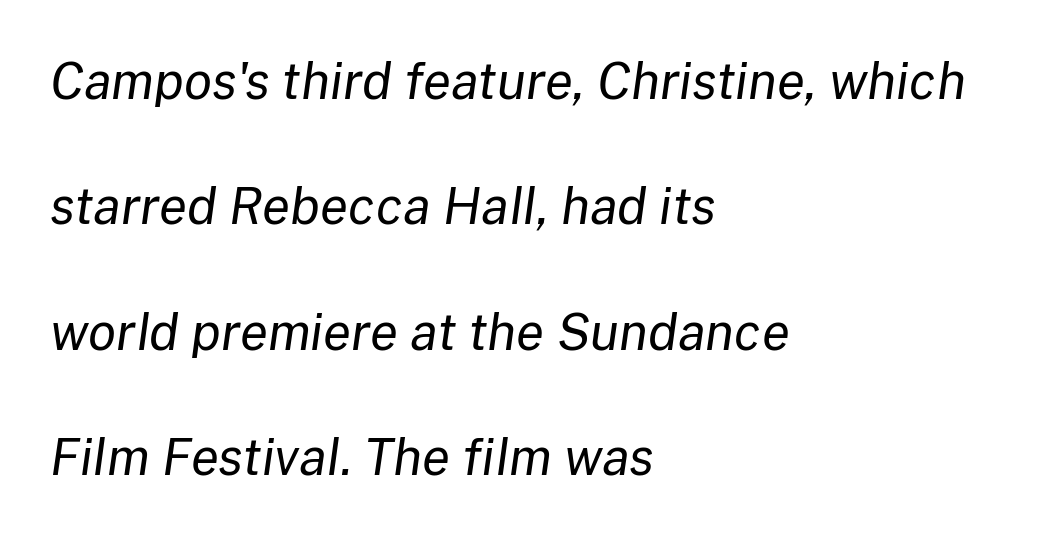
{"italic": "yes", "lean": "right", "slant_degrees": 8, "bold": "no", "weight": "regular", "width": "normal", "stroke_contrast": "low", "x_height": "medium", "monospaced": "no", "underline": "no", "align": "left", "line_spacing": "loose", "line_spacing_ratio": 2.46, "letter_spacing": "normal", "letter_spacing_em": 0.0, "glyph_px": 51}
